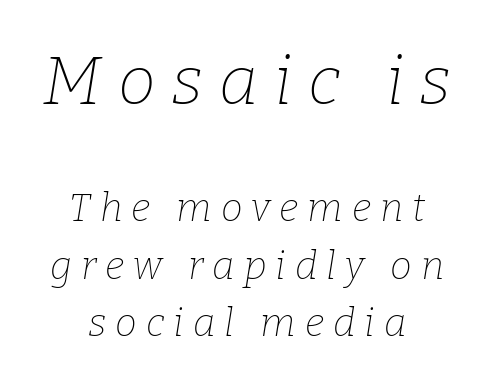
Type style note: has serifs. Reading down the column, the eye jumps a familiar distance to each next line. Block one is the big one; block two sits smaller underneath. The specimen reads as italic at a glance. Do the characters align in a grid? No, the font is proportional. Vertical stems look standard width or narrower in stroke.
